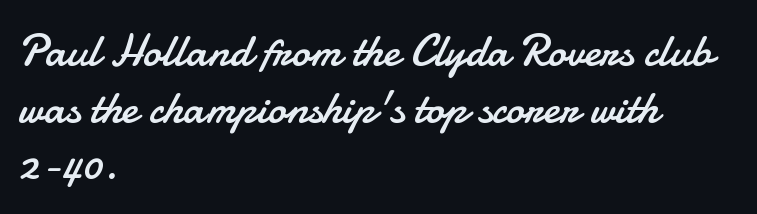
The image shows 46 px regular-weight sans-serif type; set left-aligned, line spacing 1.23x, normal letter spacing, not underlined; low stroke contrast and a small x-height.
